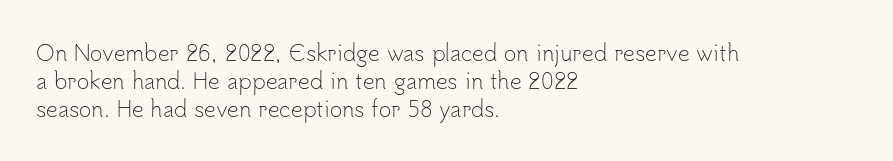
The image shows 21 px text type, upright; set left-aligned, normal line spacing (1.34x), normal letter spacing, not underlined.
